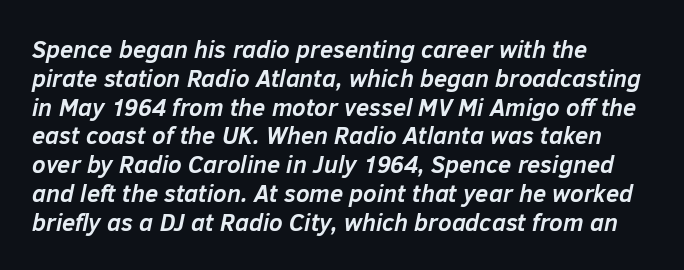
{"italic": "yes", "lean": "right", "slant_degrees": 12, "bold": "yes", "underline": "no", "align": "left", "line_spacing_ratio": 1.2, "letter_spacing": "normal", "letter_spacing_em": 0.0, "glyph_px": 24}
